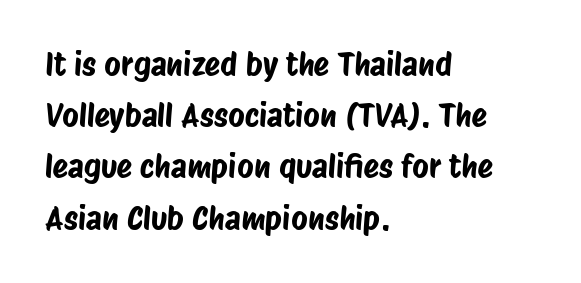
{"serif": "no", "width": "condensed", "stroke_contrast": "low", "x_height": "large", "monospaced": "no", "underline": "no", "align": "left", "line_spacing": "normal", "line_spacing_ratio": 1.6, "letter_spacing": "normal", "letter_spacing_em": 0.0, "glyph_px": 32}
